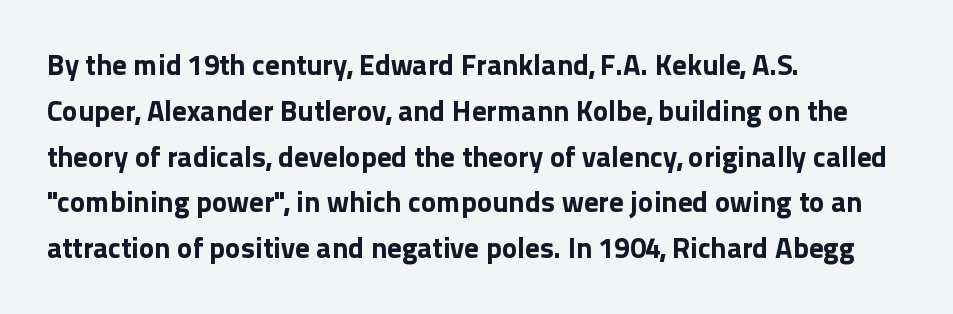
Q: Is the text bold? A: Yes.
Q: Is the text italic (slanted)? A: No, it is upright.
Q: Is the typeface a serif or a sans-serif typeface? A: Sans-serif.
Q: Is the text underlined? A: No.
Q: How is the paragraph aligned? A: Left-aligned.
Q: Is the spacing between letters normal or unusually wide? A: Normal.
Q: Is the spacing between lines tight, normal or loose? A: Normal.
Q: Width (condensed, normal, or wide)? A: Normal.
Q: x-height? A: Medium.
Q: Monospaced? A: No.
